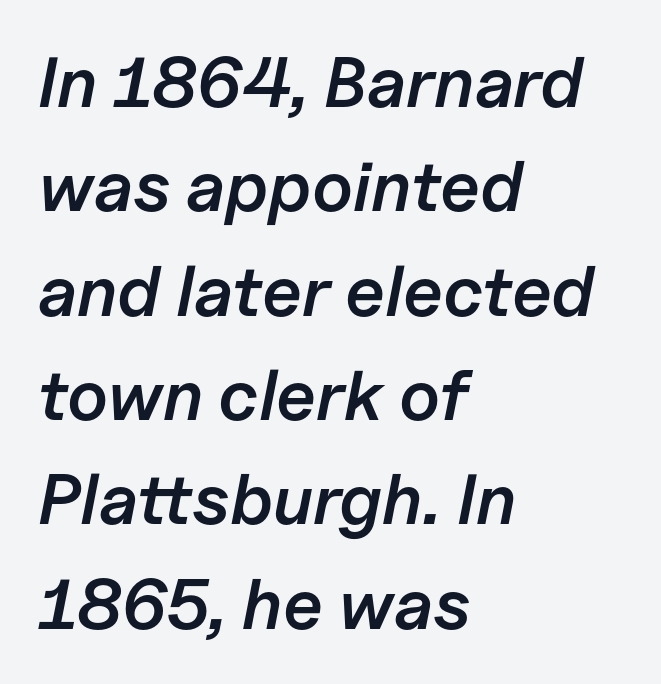
Q: Is the text bold? A: Semi-bold.
Q: Is the text italic (slanted)? A: Yes, it leans right by about 11 degrees.
Q: Is the text underlined? A: No.
Q: How is the paragraph aligned? A: Left-aligned.
Q: Is the spacing between letters normal or unusually wide? A: Normal.
Q: Is the spacing between lines tight, normal or loose? A: Normal.
Q: Width (condensed, normal, or wide)? A: Normal.
Q: Stroke contrast? A: Low.
Q: x-height? A: Medium.
Q: Monospaced? A: No.
